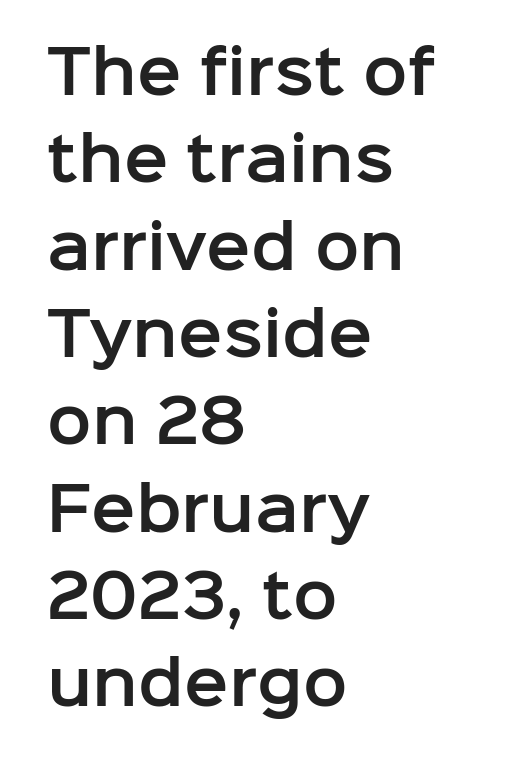
This sample uses an upright cut, with every glyph sitting square on the baseline. The rows are spaced the way most documents space them. Which margin do the lines hug? The left one — the right edge is uneven. The passage shown is not underscored anywhere. The type is set solid horizontally, with unmodified tracking.
